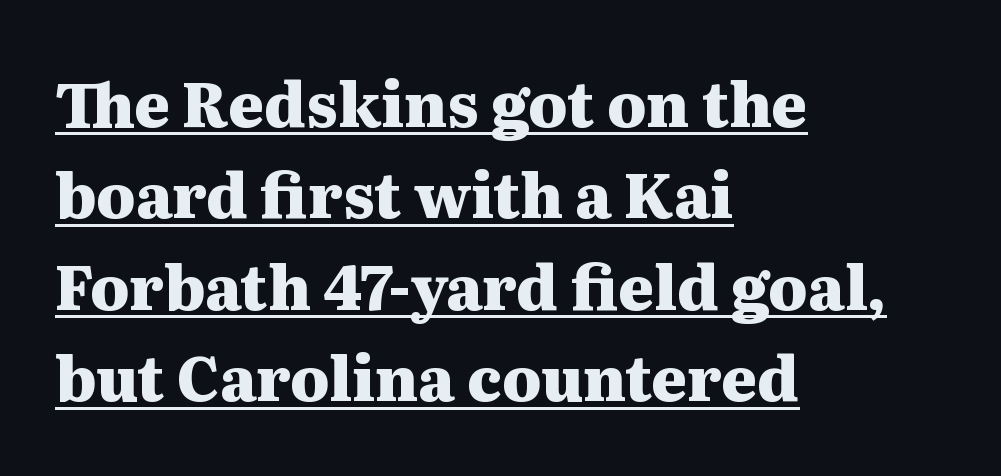
Q: Is the text bold? A: Yes.
Q: Is the text italic (slanted)? A: No, it is upright.
Q: Is the typeface a serif or a sans-serif typeface? A: Serif.
Q: Is the text underlined? A: Yes.
Q: How is the paragraph aligned? A: Left-aligned.
Q: Is the spacing between letters normal or unusually wide? A: Normal.
Q: Is the spacing between lines tight, normal or loose? A: Normal.
Q: Width (condensed, normal, or wide)? A: Wide.
Q: Stroke contrast? A: Medium.
Q: x-height? A: Medium.
Q: Monospaced? A: No.
